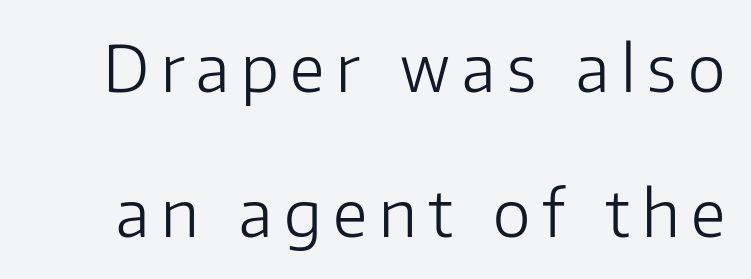
Bold? No — there's no thickening of the strokes. Here the designer chose a conventional face with non-uniform glyph widths. The rendering shows plain stroke endings on the letterforms — a sans-serif design. The words here are not underlined. This is the regular roman posture of the typeface. Regarding leading, the lines here are spaced well apart.
